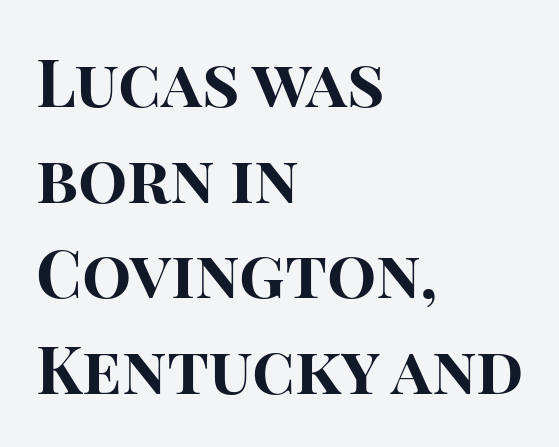
Q: Is the text bold? A: Yes.
Q: Is the text italic (slanted)? A: No, it is upright.
Q: Is the typeface a serif or a sans-serif typeface? A: Sans-serif.
Q: Is the text underlined? A: No.
Q: How is the paragraph aligned? A: Left-aligned.
Q: Is the spacing between letters normal or unusually wide? A: Normal.
Q: Is the spacing between lines tight, normal or loose? A: Normal.
Q: Width (condensed, normal, or wide)? A: Normal.
Q: Stroke contrast? A: High.
Q: x-height? A: Large.
Q: Monospaced? A: No.
